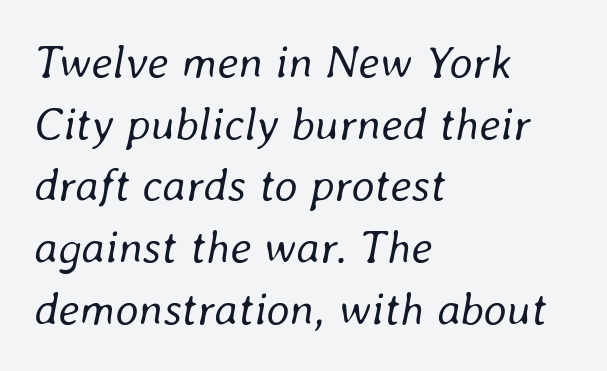
No heavy texture on the line: the type isn't bold. Teacher's note: observe the even left margin — that is flush-left alignment. Emphasis-style slanted type is in use. Quick note: interline space is typical. The rendering keeps characters at their native spacing. Looks like regular typesetting: each glyph gets only the width it needs.
